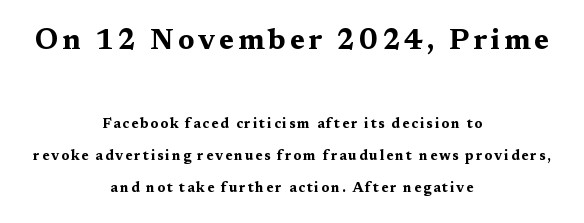
{"serif": "yes", "italic": "no", "bold": "yes", "weight": "bold", "width": "wide", "stroke_contrast": "medium", "x_height": "medium", "monospaced": "no", "underline": "no", "align": "center", "line_spacing": "loose", "line_spacing_ratio": 2.29, "larger_block": "first", "size_ratio": 2.07, "glyph_px": 29}
